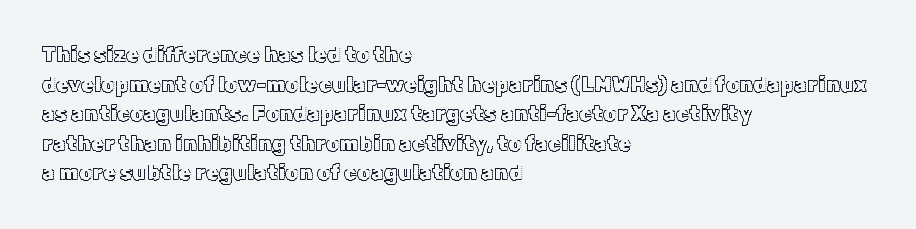
Caption: standard tracking, unaltered. Only glyphs here, with clear space below each row. The line-height multiplier appears to be the usual default. The typography opts for an upright posture over an oblique one. A student would call this left alignment; a typographer would say flush left, rag right.
